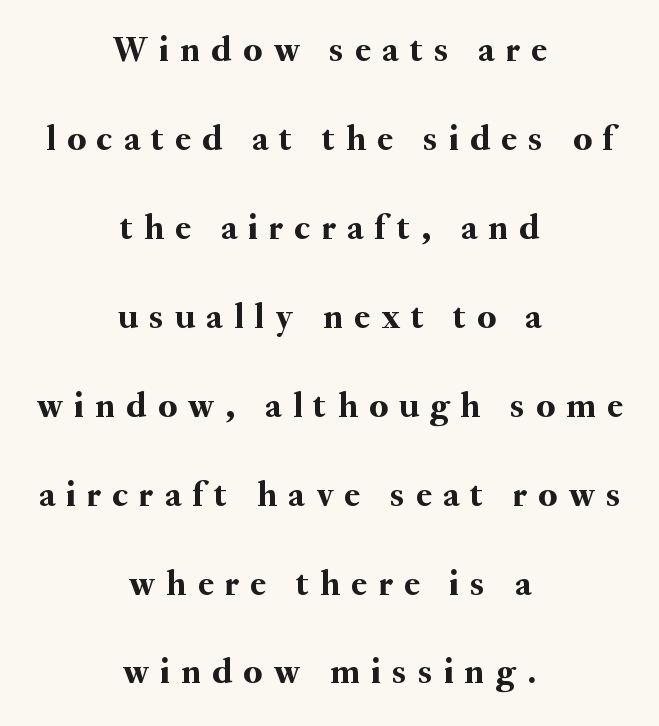
The text block is weighted toward neither margin, spreading evenly from the middle. The letters advance in unequal steps, a hallmark of proportional type. The axis of the letterforms is exactly vertical. Letter spacing: wide. What's the leading like? Stretched, with rows far apart. The face used here is seriffed, in the tradition of book romans.
